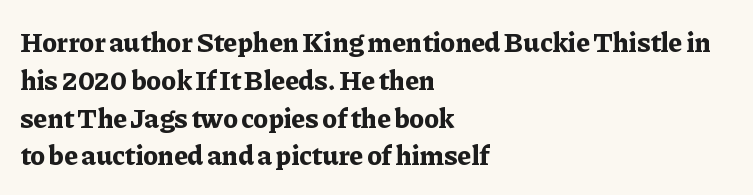
Q: Is the text bold? A: Yes.
Q: Is the text italic (slanted)? A: No, it is upright.
Q: Is the typeface a serif or a sans-serif typeface? A: Serif.
Q: Is the text underlined? A: No.
Q: How is the paragraph aligned? A: Left-aligned.
Q: Is the spacing between letters normal or unusually wide? A: Normal.
Q: Is the spacing between lines tight, normal or loose? A: Normal.
Q: Width (condensed, normal, or wide)? A: Normal.
Q: Stroke contrast? A: Low.
Q: x-height? A: Medium.
Q: Monospaced? A: No.
